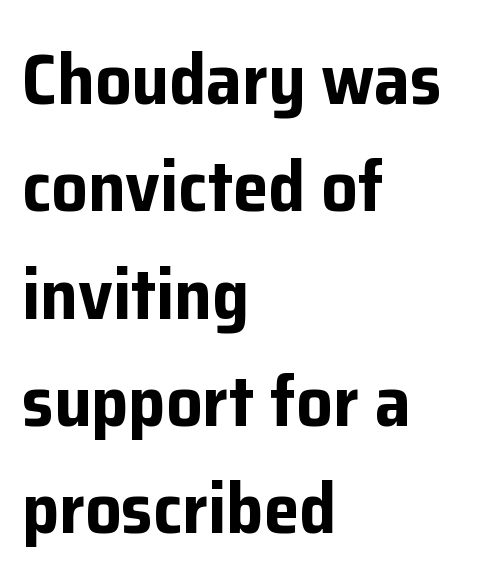
Q: Is the text bold? A: Yes.
Q: Is the text italic (slanted)? A: No, it is upright.
Q: Is the typeface a serif or a sans-serif typeface? A: Sans-serif.
Q: Is the text underlined? A: No.
Q: How is the paragraph aligned? A: Left-aligned.
Q: Is the spacing between letters normal or unusually wide? A: Normal.
Q: Is the spacing between lines tight, normal or loose? A: Normal.
Q: Width (condensed, normal, or wide)? A: Normal.
Q: Stroke contrast? A: Low.
Q: x-height? A: Medium.
Q: Monospaced? A: No.
